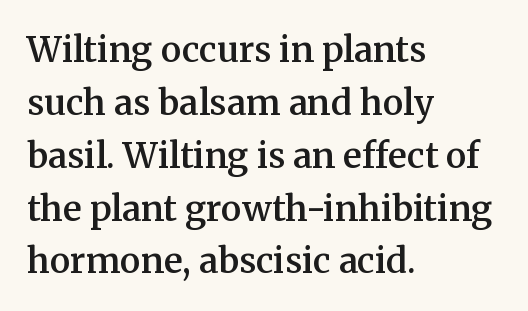
The image shows 35 px semibold serif type, upright; set left-aligned, normal line spacing (1.51x), normal letter spacing, not underlined; medium stroke contrast and a medium x-height.
